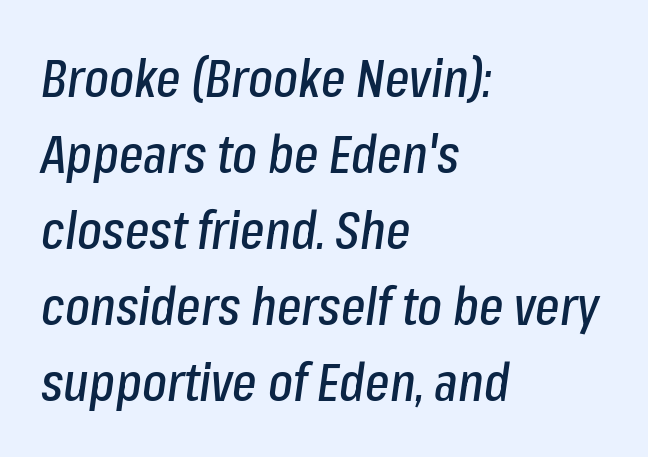
The image shows 52 px condensed type, italic (leaning right); set left-aligned, normal line spacing (1.46x), normal letter spacing, not underlined; low stroke contrast and a medium x-height.
